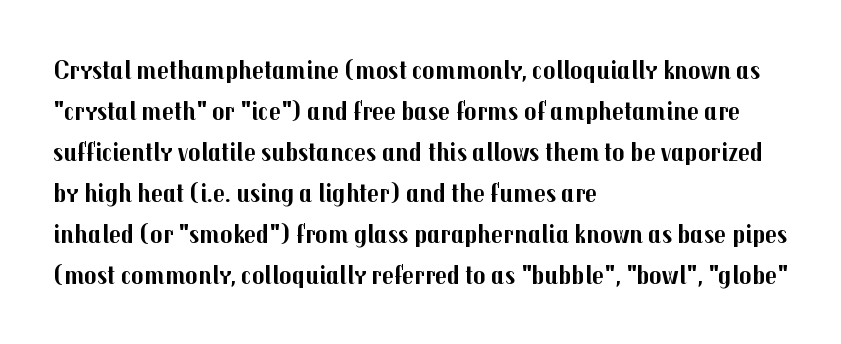
{"italic": "no", "bold": "yes", "underline": "no", "align": "left", "line_spacing": "normal", "line_spacing_ratio": 1.58, "letter_spacing": "normal", "letter_spacing_em": 0.0, "glyph_px": 26}
